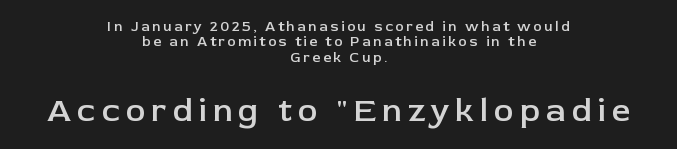
Letters rest on an invisible, unmarked baseline. Here the designer chose a conventional face with non-uniform glyph widths. Regarding serifs, this sample does without them. Strokes here are thickened, but only to semibold level. If you squint, the bottom block still reads clearly — it's the larger of the two. If you drew a line through each stem, it would be perfectly vertical.
